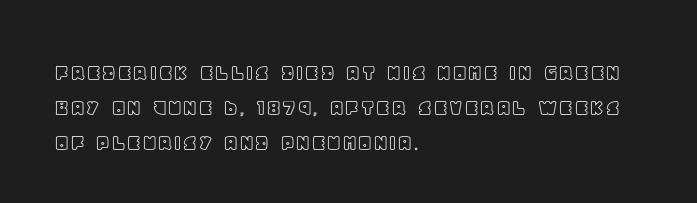
The image shows 25 px text type, upright; set left-aligned, normal line spacing (1.4x), normal letter spacing, not underlined.
